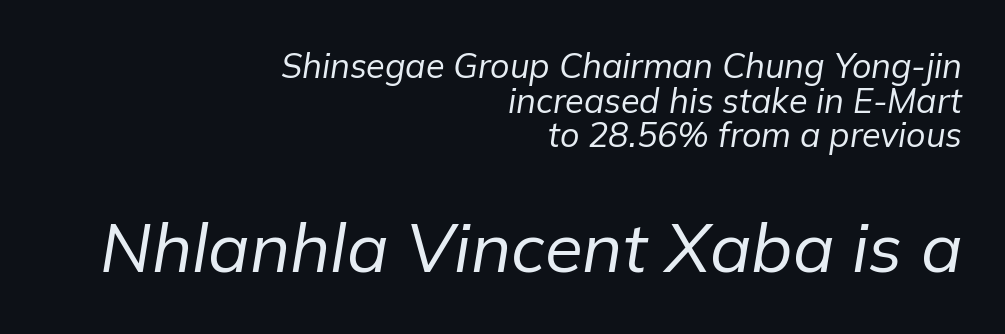
You could call the tracking neutral — neither tight nor loose. Each letter keeps its own natural width here, so spacing adapts to shape. When letters slant like this, we call the style italic. Caption: multi-line text, flush right, ragged left.
